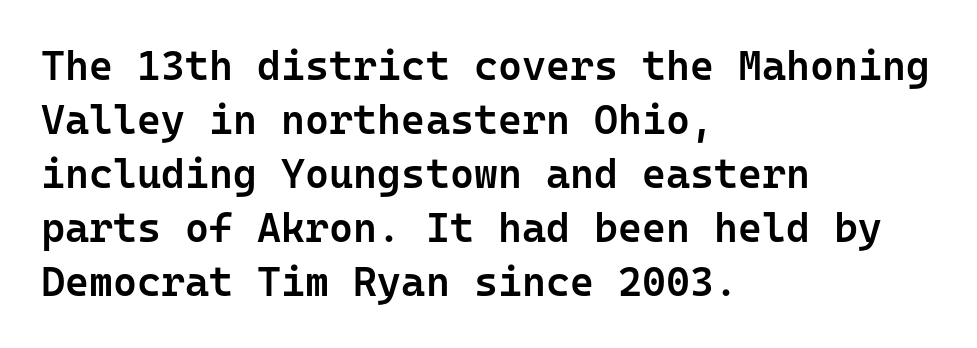
The image shows 41 px semibold sans-serif type, upright, monospaced; set left-aligned, normal line spacing (1.32x), normal letter spacing, not underlined; low stroke contrast and a medium x-height.
